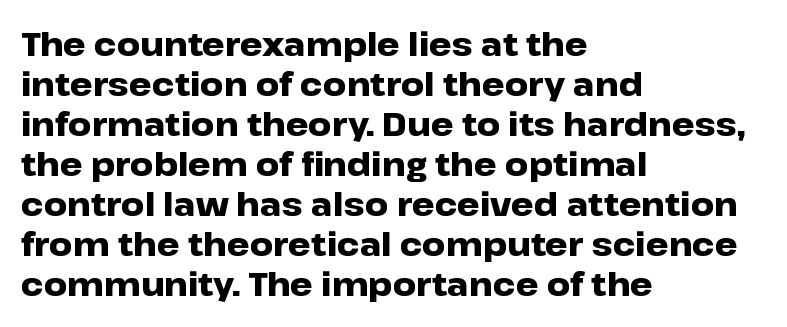
The image shows 32 px heavy, wide sans-serif type, upright; set left-aligned, normal line spacing (1.25x), normal letter spacing, not underlined; low stroke contrast and a medium x-height.
